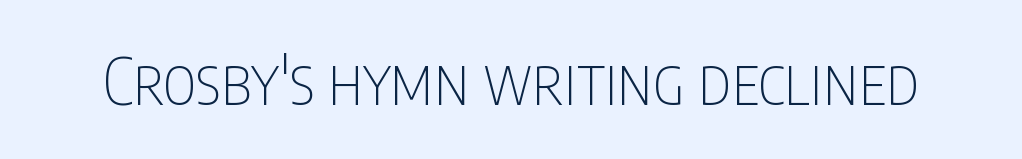
I'd call this a sans setting — the letters go barefoot. A roman cut, with each character standing at attention. This sample has the flowing, uneven cadence of proportional lettering. This is not heavy type; no bold has been used. Compared with typical body copy, the letter spacing here is the same. Descenders hang freely into open space.
